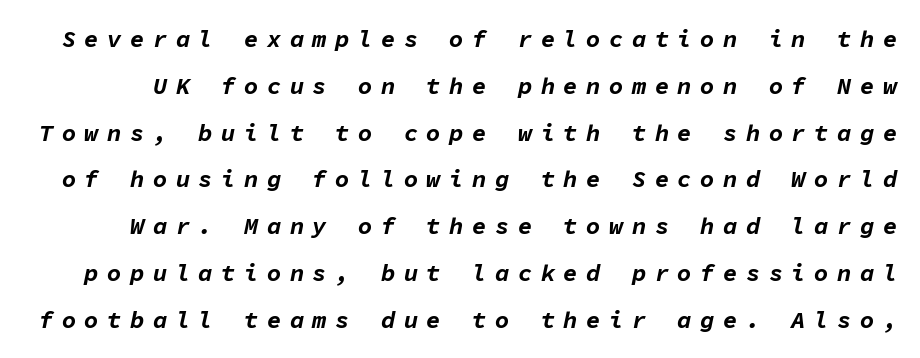
{"italic": "yes", "lean": "right", "slant_degrees": 11, "bold": "yes", "underline": "no", "line_spacing": "loose", "line_spacing_ratio": 1.95, "letter_spacing": "wide", "letter_spacing_em": 0.35, "glyph_px": 24}
